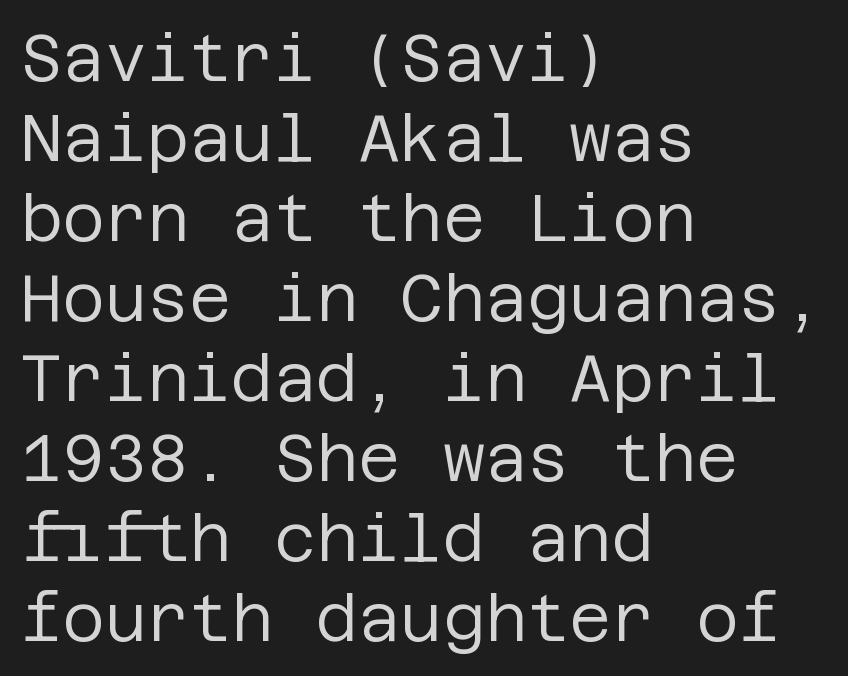
Q: Is the text bold? A: No.
Q: Is the text italic (slanted)? A: No, it is upright.
Q: Is the typeface a serif or a sans-serif typeface? A: Sans-serif.
Q: Is the text underlined? A: No.
Q: How is the paragraph aligned? A: Left-aligned.
Q: Is the spacing between letters normal or unusually wide? A: Normal.
Q: Width (condensed, normal, or wide)? A: Normal.
Q: Stroke contrast? A: Low.
Q: x-height? A: Large.
